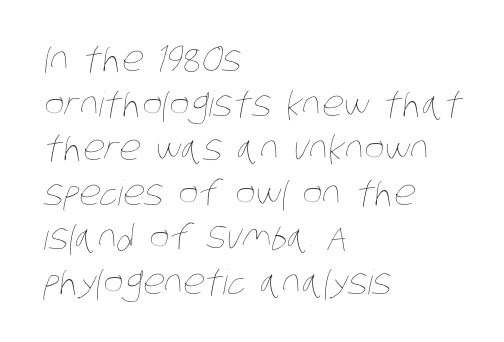
Q: Is the text bold? A: No.
Q: Is the text underlined? A: No.
Q: How is the paragraph aligned? A: Left-aligned.
Q: Is the spacing between letters normal or unusually wide? A: Normal.
Q: Is the spacing between lines tight, normal or loose? A: Normal.
Q: Width (condensed, normal, or wide)? A: Condensed.
Q: Stroke contrast? A: Low.
Q: x-height? A: Large.
Q: Monospaced? A: No.
